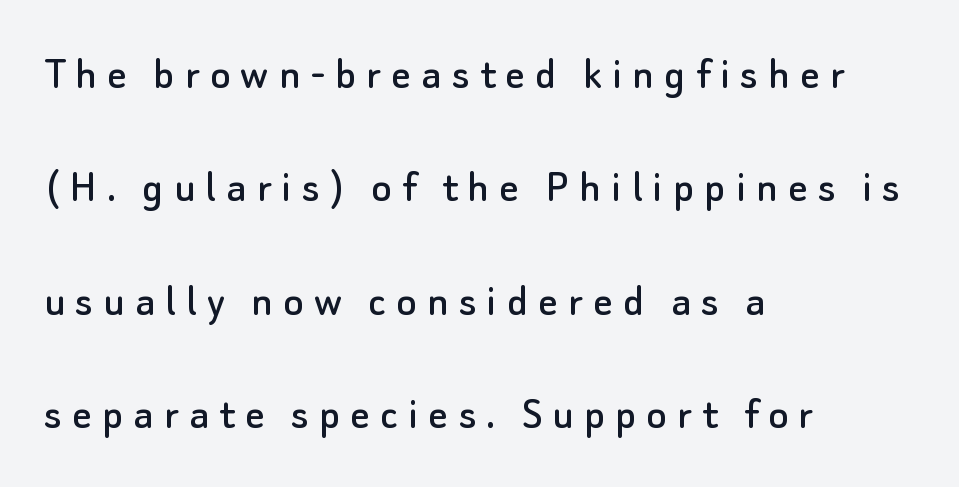
The font family rendered here belongs to the sans-serif group. The line texture is sparse and dotted thanks to wide tracking. Lines of text with bare space underneath. Spacing verdict: proportional, widths tailored to each character. The lettering stays uniformly vertical, giving the passage a roman look.
